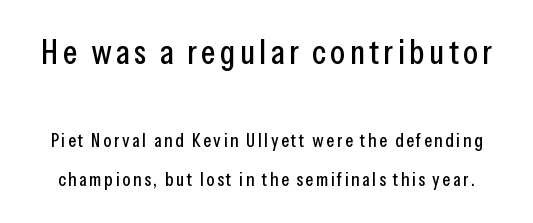
The type sits square on the baseline with zero lean. One glance says open: line gaps are wider than usual. Glance below the letters and you will spot only blank space. Grotesque or geometric, the face here clearly has no serifs. Two sizes are in play, and the larger belongs to the first block. Note the varied advance widths — an 'i' is clearly narrower than an 'm'.
